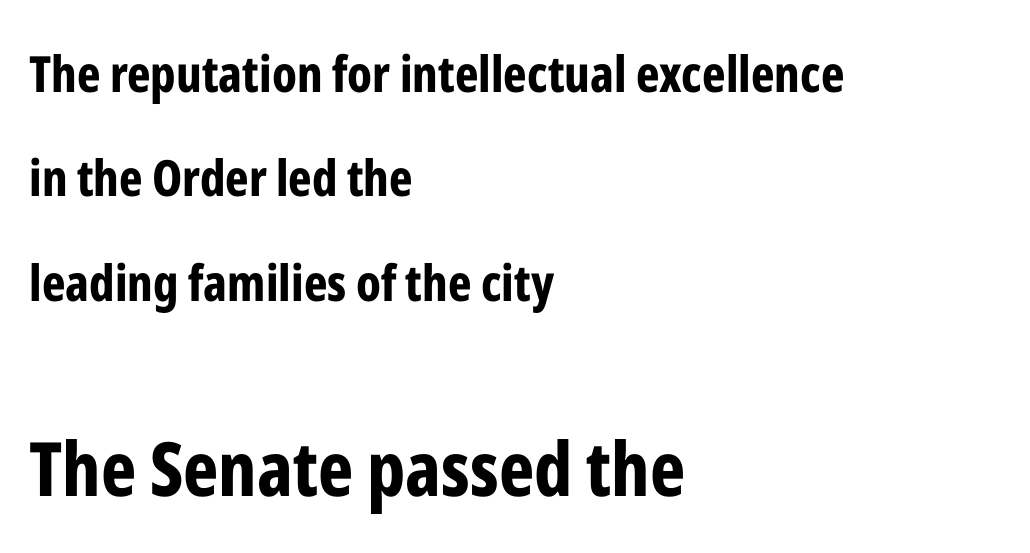
Type without underlining. Students, note that the glyphs here touch the page at normal intervals. Line beginnings align vertically; line endings do not. Is this a fixed-width face? No — the glyphs have proportional, varying widths.
